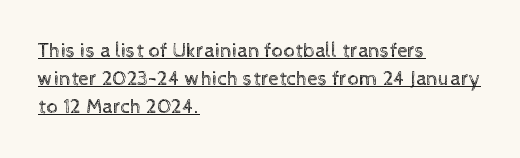
No extra ink here — the face is not bold. The line texture is even and compact thanks to regular tracking. The rendered words wear a rule along their underside. You can tell it's not italic because the verticals are truly vertical. Normally led — the rows are evenly, conventionally spaced.
